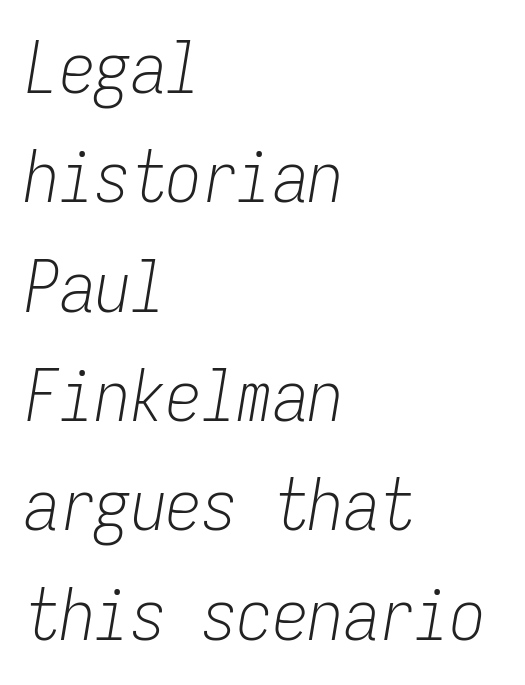
{"italic": "yes", "lean": "right", "slant_degrees": 9, "bold": "no", "weight": "light", "width": "condensed", "stroke_contrast": "low", "x_height": "medium", "monospaced": "yes", "underline": "no", "align": "left", "line_spacing": "normal", "line_spacing_ratio": 1.54, "letter_spacing": "normal", "letter_spacing_em": 0.0, "glyph_px": 71}
